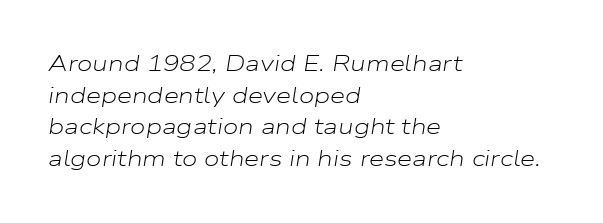
Q: Is the text bold? A: No.
Q: Is the text italic (slanted)? A: Yes, it leans right by about 9 degrees.
Q: Is the text underlined? A: No.
Q: How is the paragraph aligned? A: Left-aligned.
Q: Is the spacing between letters normal or unusually wide? A: Normal.
Q: Is the spacing between lines tight, normal or loose? A: Normal.
